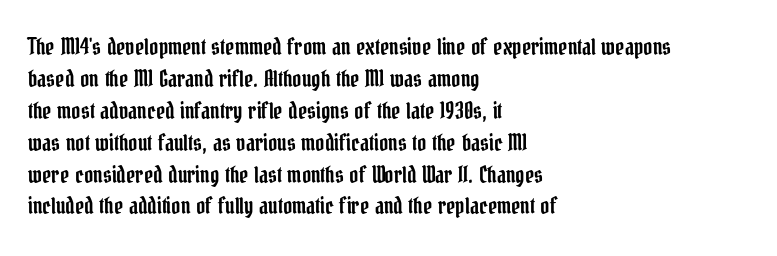
{"italic": "no", "underline": "no", "align": "left", "line_spacing": "normal", "line_spacing_ratio": 1.45, "letter_spacing": "normal", "letter_spacing_em": 0.0, "glyph_px": 22}
